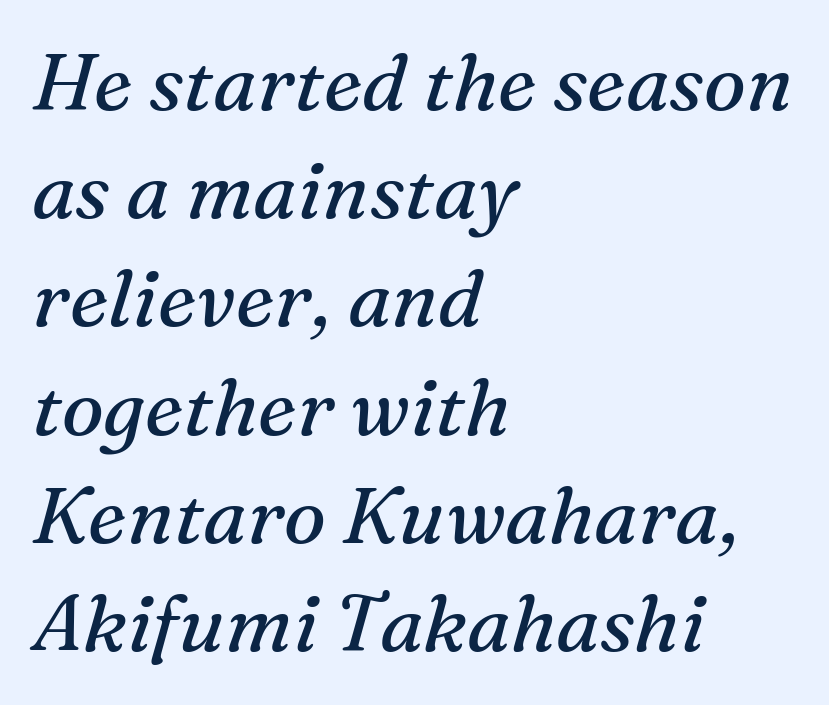
Q: Is the text bold? A: No.
Q: Is the text italic (slanted)? A: Yes, it leans right by about 16 degrees.
Q: Is the typeface a serif or a sans-serif typeface? A: Serif.
Q: Is the text underlined? A: No.
Q: How is the paragraph aligned? A: Left-aligned.
Q: Is the spacing between letters normal or unusually wide? A: Normal.
Q: Is the spacing between lines tight, normal or loose? A: Normal.
Q: Width (condensed, normal, or wide)? A: Normal.
Q: Stroke contrast? A: Medium.
Q: x-height? A: Medium.
Q: Monospaced? A: No.
